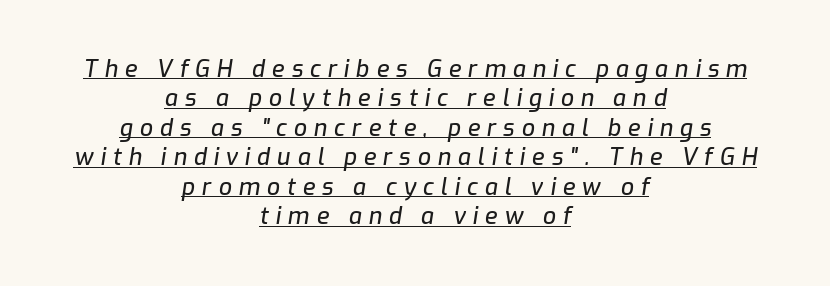
Q: Is the text italic (slanted)? A: Yes, it leans right by about 9 degrees.
Q: Is the text underlined? A: Yes.
Q: How is the paragraph aligned? A: Centered.
Q: Is the spacing between letters normal or unusually wide? A: Unusually wide.
Q: Is the spacing between lines tight, normal or loose? A: Normal.
